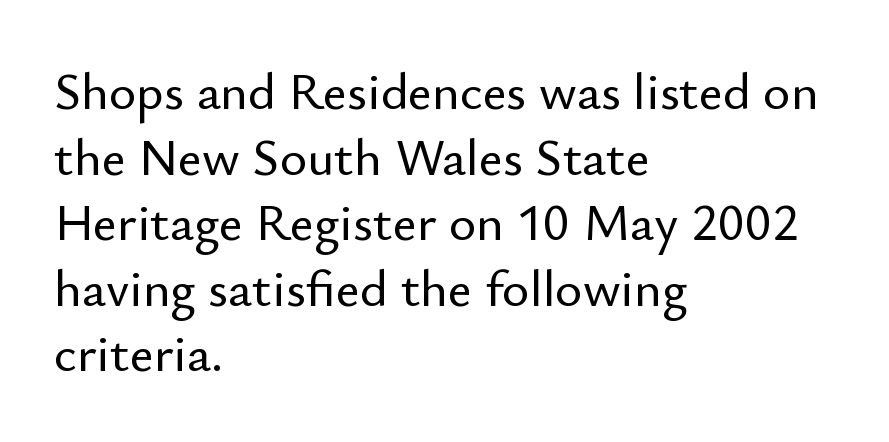
Each line starts at the same left margin while the right side varies. The letterforms sit shoulder to shoulder at normal distance. Beneath every word, the page is bare. Look at the bottom of the vertical strokes: they stop flat, with no serifs. The axis of the letterforms is exactly vertical.
